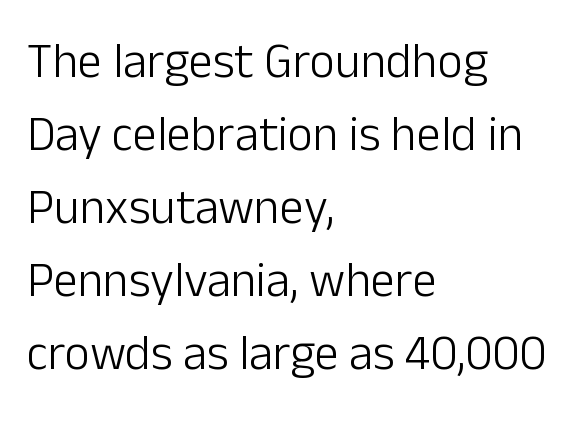
The image shows 49 px light sans-serif type, upright; set left-aligned, normal line spacing (1.49x), normal letter spacing, not underlined; low stroke contrast and a medium x-height.
